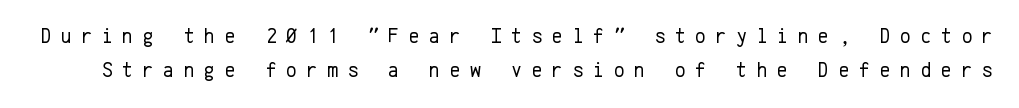
{"italic": "no", "bold": "no", "underline": "no", "line_spacing": "normal", "line_spacing_ratio": 1.6, "letter_spacing": "wide", "letter_spacing_em": 0.45, "glyph_px": 21}
